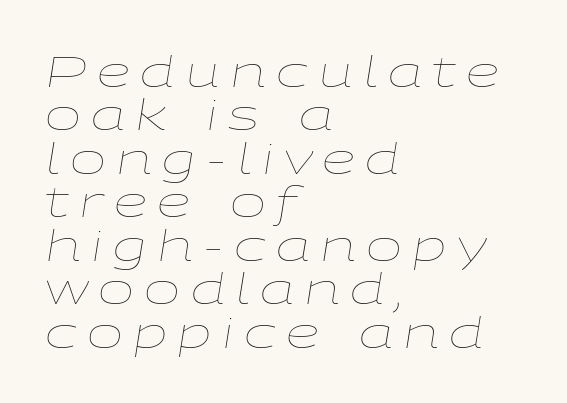
A typesetter would call this heavily tracked-out type. The typesetter chose a ragged-right arrangement here. The weight tops out at a normal text grade. Slanted lettering throughout. Just letters on the line, the space beneath them empty.
